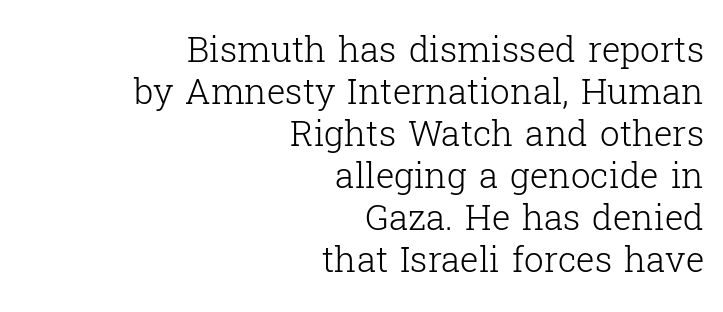
The image shows 35 px light serif type, upright; set right-aligned, line spacing 1.2x, normal letter spacing, not underlined; low stroke contrast and a medium x-height.
